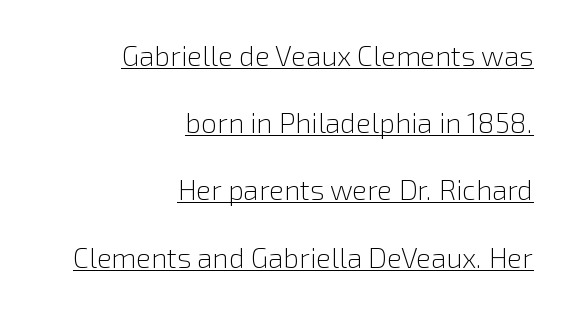
{"serif": "no", "italic": "no", "bold": "no", "weight": "light", "width": "normal", "stroke_contrast": "low", "x_height": "medium", "monospaced": "no", "underline": "yes", "align": "right", "line_spacing": "loose", "line_spacing_ratio": 2.4, "letter_spacing": "normal", "letter_spacing_em": 0.0, "glyph_px": 28}
